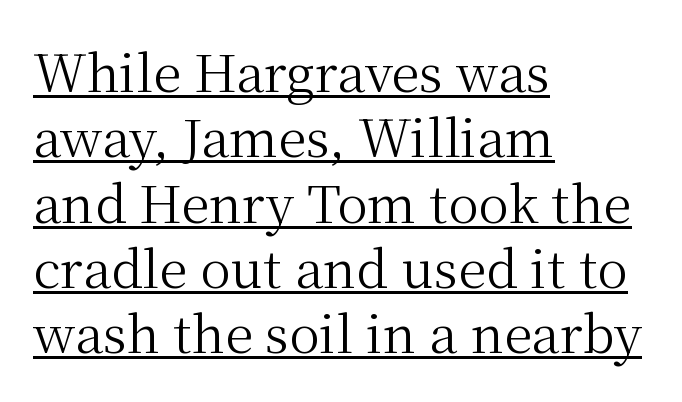
Q: Is the text bold? A: No.
Q: Is the text italic (slanted)? A: No, it is upright.
Q: Is the typeface a serif or a sans-serif typeface? A: Serif.
Q: Is the text underlined? A: Yes.
Q: How is the paragraph aligned? A: Left-aligned.
Q: Is the spacing between letters normal or unusually wide? A: Normal.
Q: Is the spacing between lines tight, normal or loose? A: Normal.
Q: Width (condensed, normal, or wide)? A: Normal.
Q: Stroke contrast? A: Medium.
Q: x-height? A: Medium.
Q: Monospaced? A: No.
